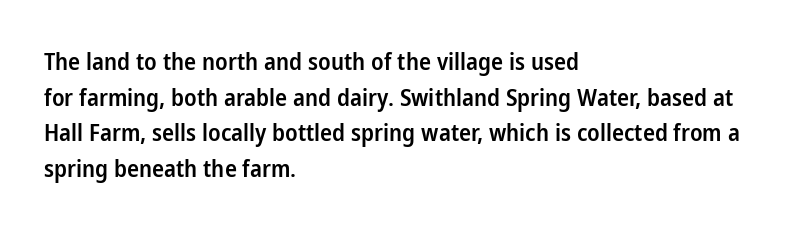
{"italic": "no", "bold": "semi", "underline": "no", "align": "left", "line_spacing": "normal", "line_spacing_ratio": 1.48, "letter_spacing": "normal", "letter_spacing_em": 0.0, "glyph_px": 24}
